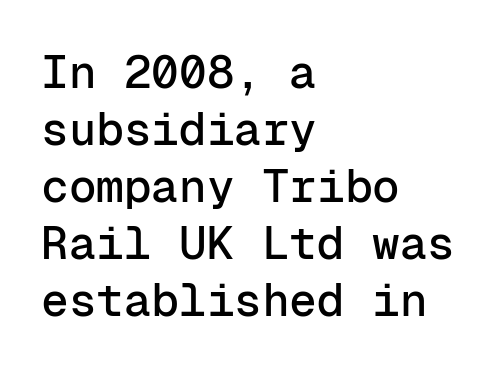
Q: Is the text italic (slanted)? A: No, it is upright.
Q: Is the typeface a serif or a sans-serif typeface? A: Sans-serif.
Q: Is the text underlined? A: No.
Q: How is the paragraph aligned? A: Left-aligned.
Q: Is the spacing between letters normal or unusually wide? A: Normal.
Q: Width (condensed, normal, or wide)? A: Normal.
Q: Stroke contrast? A: Low.
Q: x-height? A: Medium.
Q: Monospaced? A: Yes.
